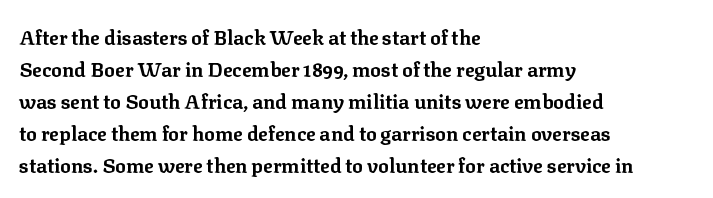
The image shows 20 px bold type, upright; set left-aligned, normal line spacing (1.6x), normal letter spacing, not underlined.
